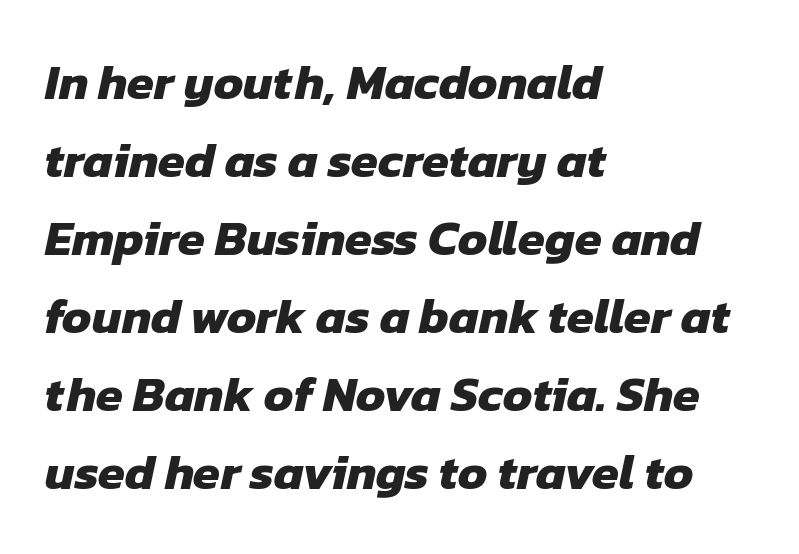
The lines sit at an ordinary, default distance from one another. The foot of each line stays bare and open. Varying glyph widths throughout — classic text-font behaviour. Compared with typical body copy, the letter spacing here is the same. The face used here is a sans, in the tradition of grotesques and geometrics.
